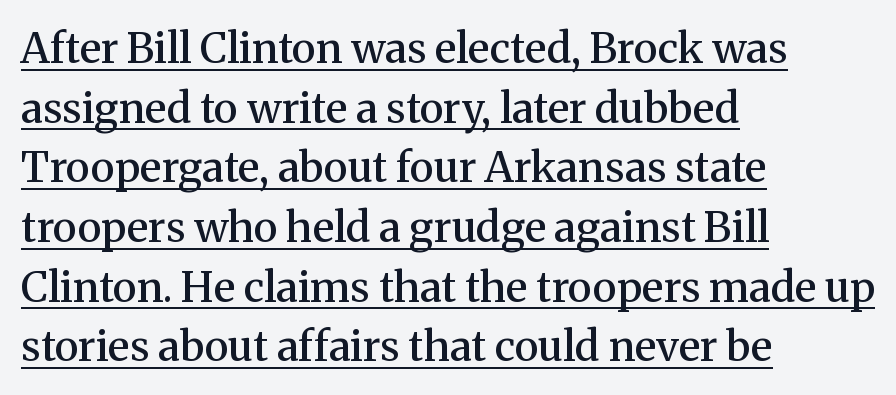
Q: Is the text bold? A: Semi-bold.
Q: Is the text italic (slanted)? A: No, it is upright.
Q: Is the typeface a serif or a sans-serif typeface? A: Serif.
Q: Is the text underlined? A: Yes.
Q: How is the paragraph aligned? A: Left-aligned.
Q: Is the spacing between letters normal or unusually wide? A: Normal.
Q: Is the spacing between lines tight, normal or loose? A: Normal.
Q: Width (condensed, normal, or wide)? A: Normal.
Q: Stroke contrast? A: Medium.
Q: x-height? A: Medium.
Q: Monospaced? A: No.
